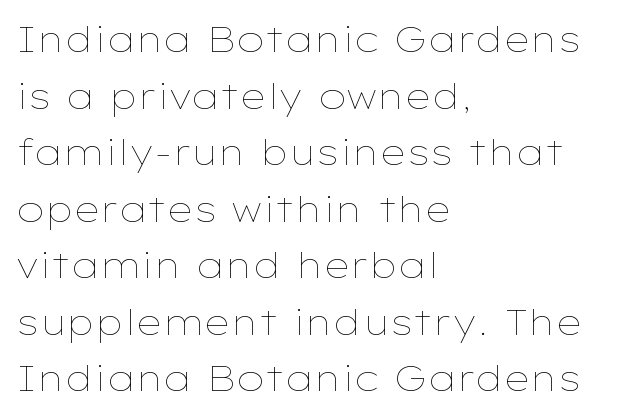
{"italic": "no", "bold": "no", "weight": "thin", "width": "wide", "stroke_contrast": "low", "x_height": "medium", "monospaced": "no", "underline": "no", "align": "left", "line_spacing": "normal", "line_spacing_ratio": 1.57, "letter_spacing": "normal", "letter_spacing_em": 0.0, "glyph_px": 36}
